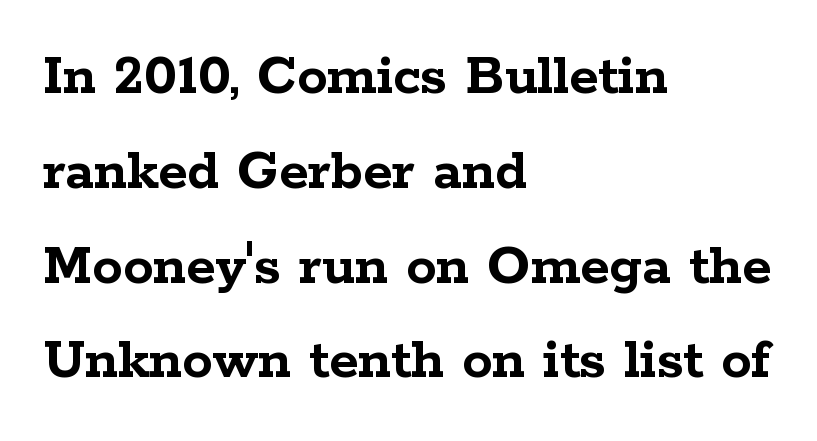
The letters are bold, with thick, heavy strokes. The characters display serif detailing at their extremities. These lines sit exactly where default settings would place them. Think of a printed novel: that variable character pitch is what you see here. Line beginnings align vertically; line endings do not. Each row of text sits above clean, open space.
